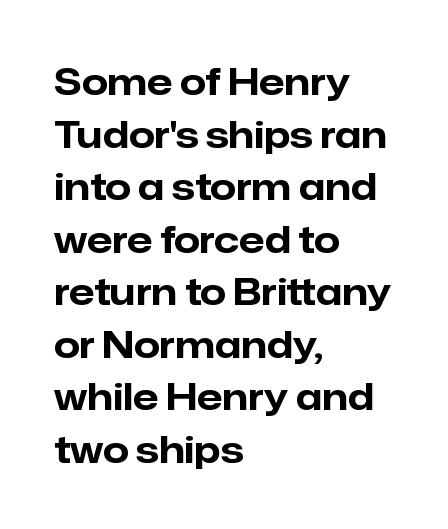
{"serif": "no", "italic": "no", "bold": "yes", "weight": "bold", "width": "normal", "stroke_contrast": "low", "x_height": "medium", "monospaced": "no", "underline": "no", "align": "left", "line_spacing": "normal", "line_spacing_ratio": 1.42, "letter_spacing": "normal", "letter_spacing_em": 0.0, "glyph_px": 37}
